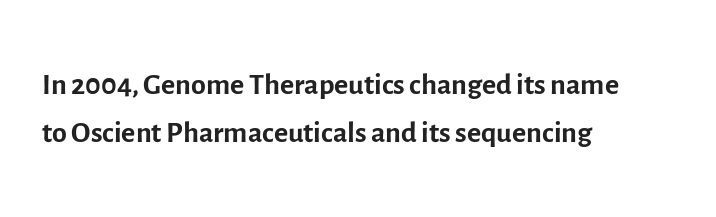
Spacing verdict: proportional, widths tailored to each character. Does extra space separate the letters? No, they use regular spacing. Check under the words: just untouched page. Closely set lines give the paragraph a compact silhouette. Do the letters lean? They stand straight.
